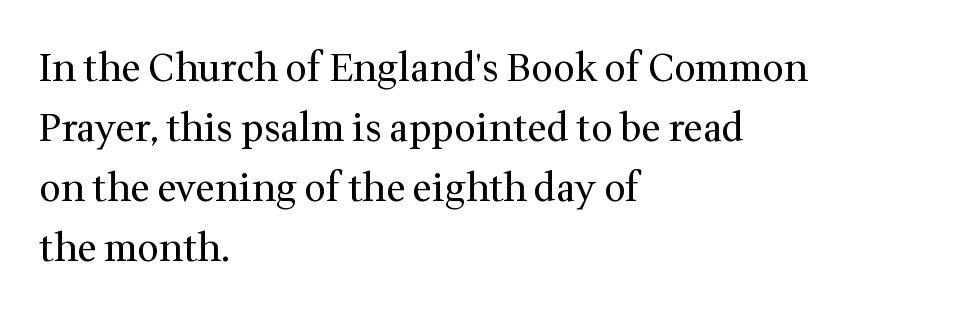
Only glyphs here, with clear space below each row. No italicization has been applied; the sample stays upright. A serif font was chosen for this passage. Each letter keeps its own natural width here, so spacing adapts to shape. A typesetter would call this leading conventional body-copy spacing.
